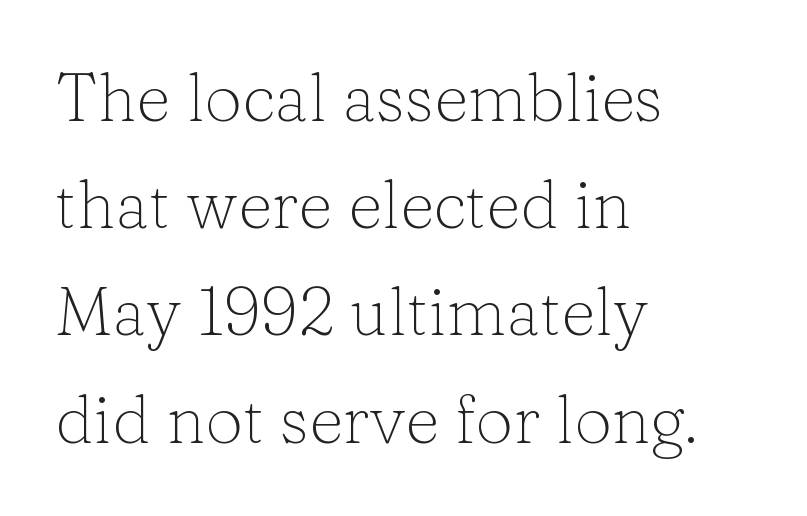
A serif font was chosen for this passage. This rendering uses left alignment, leaving the right contour irregular. Think of a printed novel: that variable character pitch is what you see here. This is roman type, the default non-slanted kind.
